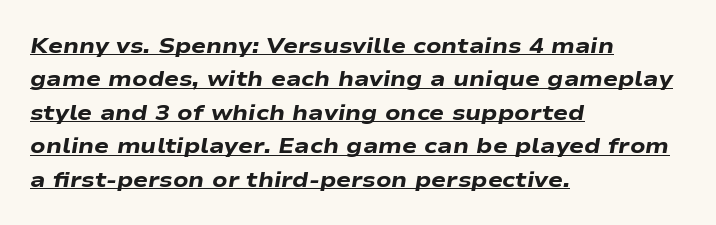
Which margin do the lines hug? The left one — the right edge is uneven. I'd describe the lettering as bold — thick and assertive. This rendering features underlined lettering. Slant detected: the letters are inclined. There is no visible air inserted between adjacent glyphs.
